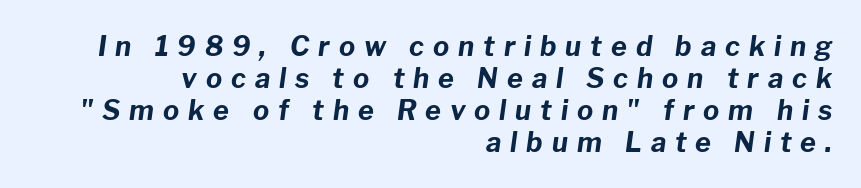
{"italic": "yes", "lean": "right", "slant_degrees": 8, "bold": "yes", "underline": "no", "align": "right", "line_spacing_ratio": 1.18, "letter_spacing": "wide", "letter_spacing_em": 0.33, "glyph_px": 27}
